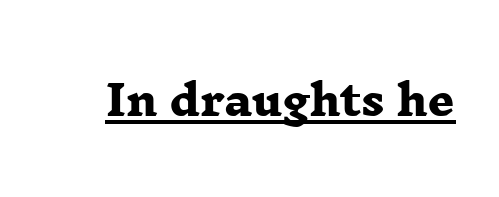
{"serif": "yes", "bold": "yes", "weight": "heavy", "width": "wide", "stroke_contrast": "low", "x_height": "medium", "monospaced": "no", "underline": "yes", "letter_spacing": "normal", "letter_spacing_em": 0.0, "glyph_px": 42}
